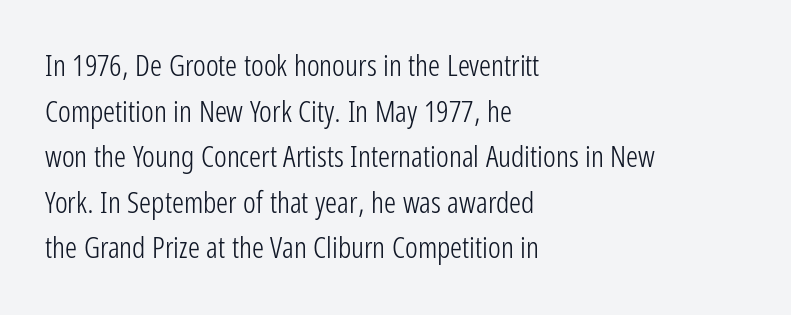
{"serif": "no", "italic": "no", "bold": "no", "weight": "light", "width": "condensed", "stroke_contrast": "low", "x_height": "medium", "monospaced": "no", "underline": "no", "align": "left", "line_spacing": "normal", "line_spacing_ratio": 1.52, "letter_spacing": "normal", "letter_spacing_em": 0.0, "glyph_px": 30}
